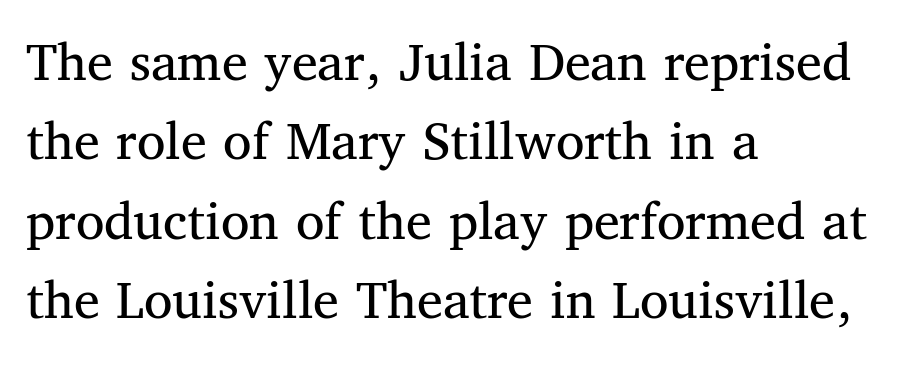
The image shows 58 px regular-weight serif type, upright; set left-aligned, normal line spacing (1.37x), normal letter spacing, not underlined; medium stroke contrast and a medium x-height.
